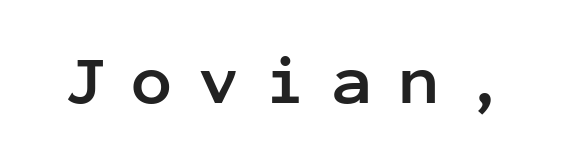
{"serif": "no", "italic": "no", "bold": "yes", "weight": "semibold", "width": "normal", "stroke_contrast": "low", "x_height": "medium", "monospaced": "yes", "underline": "no", "letter_spacing": "wide", "letter_spacing_em": 0.38, "glyph_px": 68}
